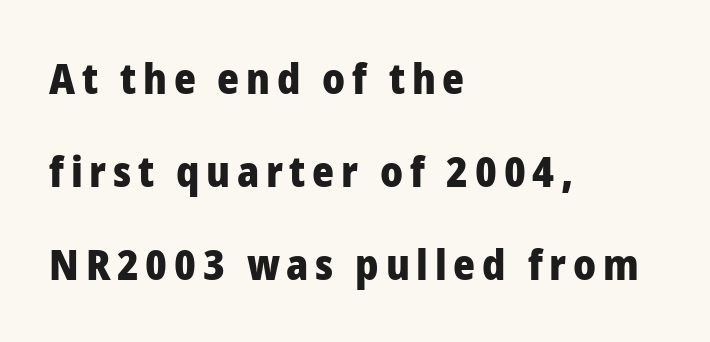
The letters stand upright; this is a roman face. Classification — sans serif. Is the type bold? Yes — the strokes are clearly thick and heavy. Letters rest on an invisible, unmarked baseline.
